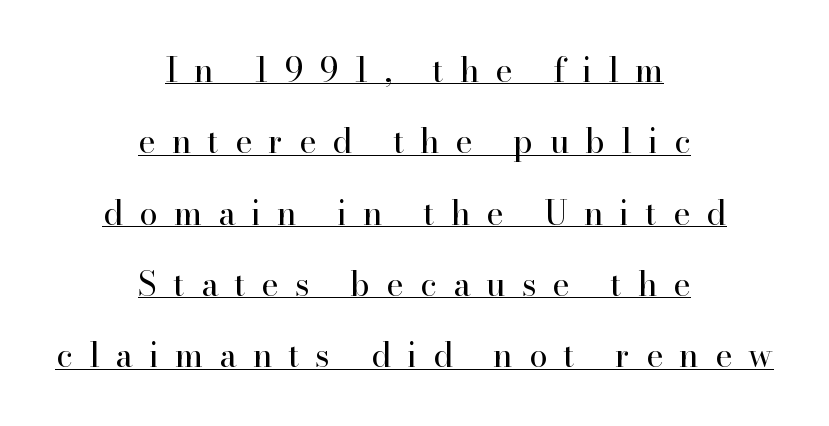
The image shows 33 px regular-weight serif type, upright; set centered, loose line spacing (2.16x), unusually wide letter spacing (+0.49 em), underlined; high stroke contrast and a small x-height.
